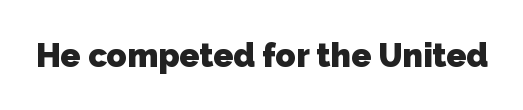
{"serif": "no", "bold": "yes", "weight": "heavy", "width": "normal", "stroke_contrast": "low", "x_height": "medium", "monospaced": "no", "underline": "no", "letter_spacing": "normal", "letter_spacing_em": 0.0, "glyph_px": 33}
